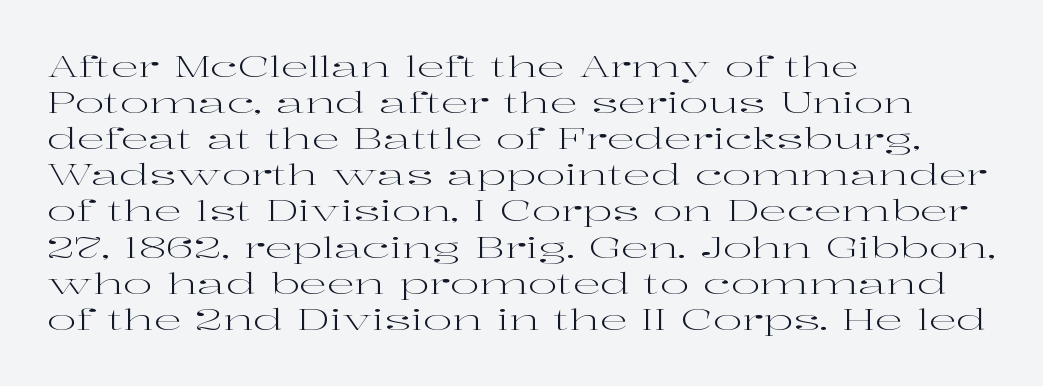
The image shows 28 px regular-weight, wide serif type, upright; set left-aligned, normal line spacing (1.29x), normal letter spacing, not underlined; high stroke contrast and a medium x-height.
